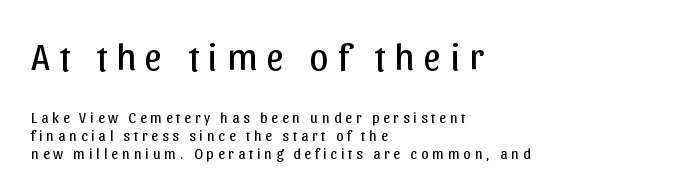
Q: Is the text bold? A: No.
Q: Is the text italic (slanted)? A: No, it is upright.
Q: Is the typeface a serif or a sans-serif typeface? A: Sans-serif.
Q: Is the text underlined? A: No.
Q: How is the paragraph aligned? A: Left-aligned.
Q: Is the spacing between letters normal or unusually wide? A: Unusually wide.
Q: Which block of text is set in a larger size, the first (top) or the second (bottom)? A: The first (top) one.
Q: Width (condensed, normal, or wide)? A: Normal.
Q: Stroke contrast? A: Low.
Q: x-height? A: Medium.
Q: Monospaced? A: No.
